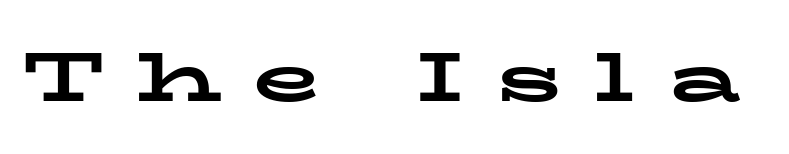
The image shows 69 px bold, wide serif type, upright; set unusually wide letter spacing (+0.47 em), not underlined; low stroke contrast and a medium x-height.
